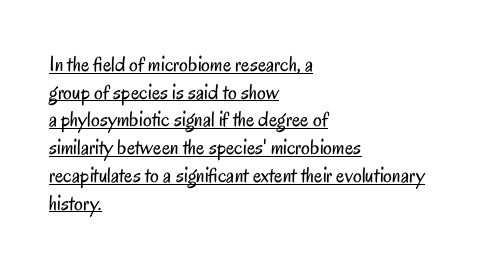
The image shows 22 px text type, upright; set left-aligned, normal line spacing (1.26x), normal letter spacing, underlined.
